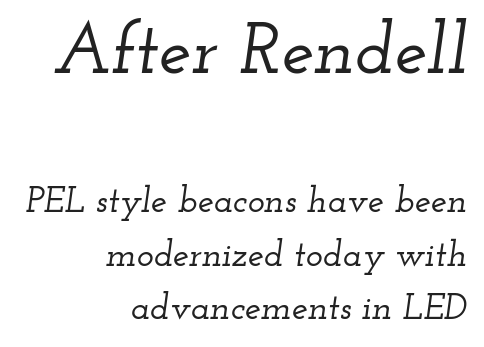
The image shows 73 px wide serif type, italic (leaning right); set right-aligned, normal line spacing (1.49x), normal letter spacing, not underlined; the first (top) block is 2.03x larger; low stroke contrast and a small x-height.
